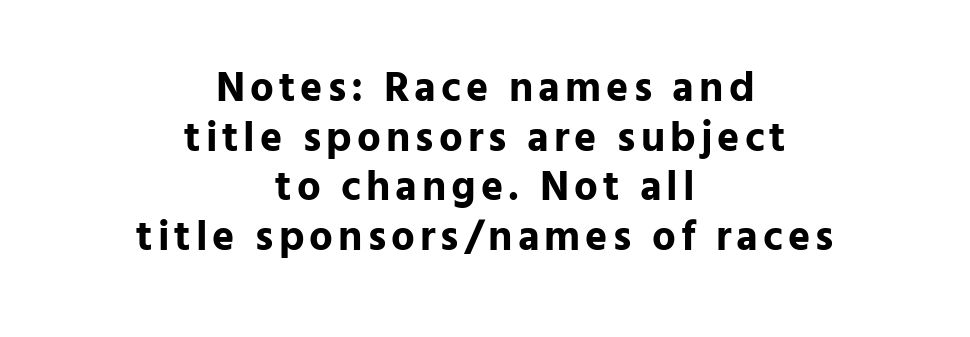
The image shows 42 px bold sans-serif type, upright; set centered, line spacing 1.18x, not underlined; low stroke contrast and a medium x-height.
